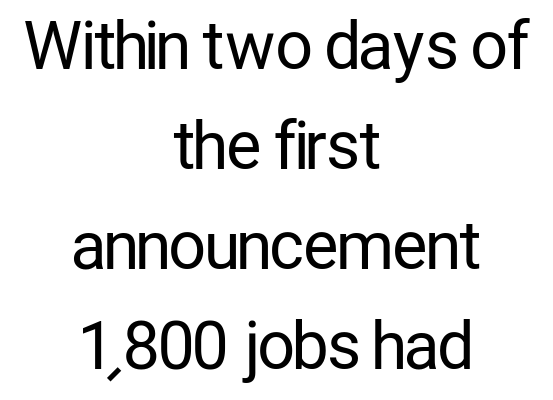
{"serif": "no", "italic": "no", "bold": "no", "weight": "regular", "width": "condensed", "stroke_contrast": "low", "x_height": "medium", "monospaced": "no", "underline": "no", "align": "center", "line_spacing": "normal", "line_spacing_ratio": 1.54, "letter_spacing": "normal", "letter_spacing_em": 0.0, "glyph_px": 65}
